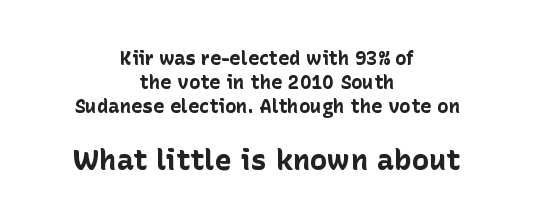
The image shows 29 px bold sans-serif type, upright; set centered, normal line spacing (1.27x), normal letter spacing, not underlined; the second (bottom) block is 1.53x larger; low stroke contrast and a medium x-height.
